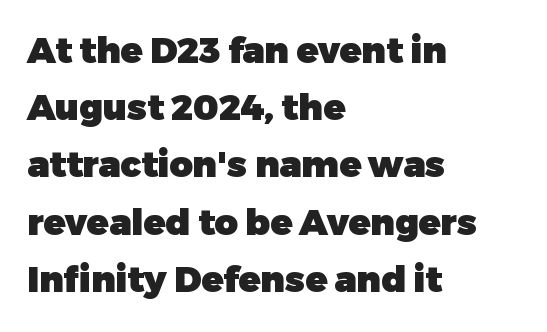
The image shows 36 px heavy sans-serif type, upright; set left-aligned, normal line spacing (1.59x), normal letter spacing, not underlined; low stroke contrast and a medium x-height.
